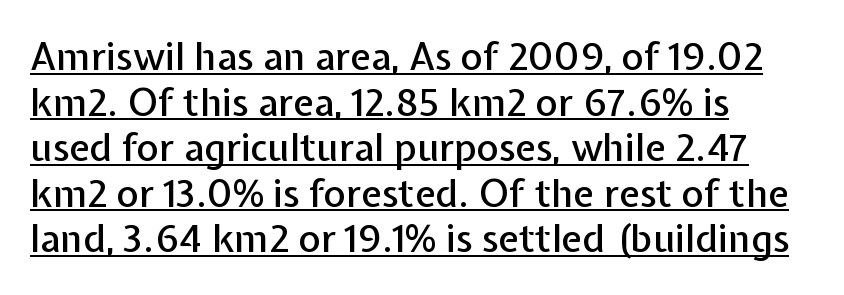
{"serif": "no", "italic": "no", "width": "normal", "stroke_contrast": "low", "x_height": "medium", "monospaced": "no", "underline": "yes", "align": "left", "line_spacing_ratio": 1.2, "letter_spacing": "normal", "letter_spacing_em": 0.0, "glyph_px": 38}
